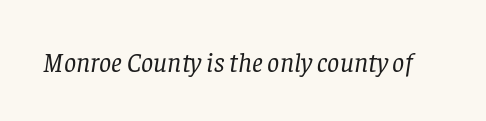
Glance below the letters and you will spot only blank space. The text carries the slant typical of an italic or oblique font. Stroke mass is kept to a normal reading level or below. The passage shown has conventional tracking throughout.
